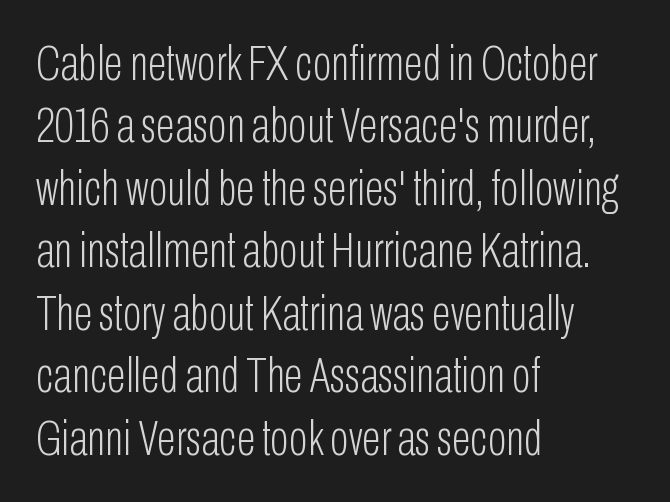
The typesetter chose a ragged-right arrangement here. The face used here is proportionally spaced, like ordinary book or web type. These glyphs show unthickened strokes, regular width or finer. The letterforms sit shoulder to shoulder at normal distance.
